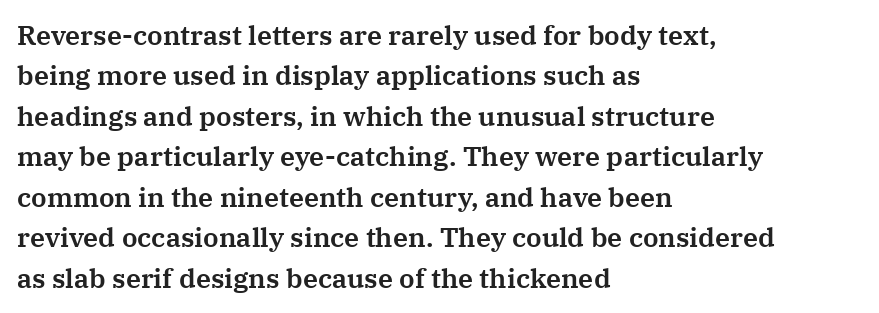
{"italic": "no", "underline": "no", "align": "left", "line_spacing": "normal", "line_spacing_ratio": 1.5, "letter_spacing": "normal", "letter_spacing_em": 0.0, "glyph_px": 27}
